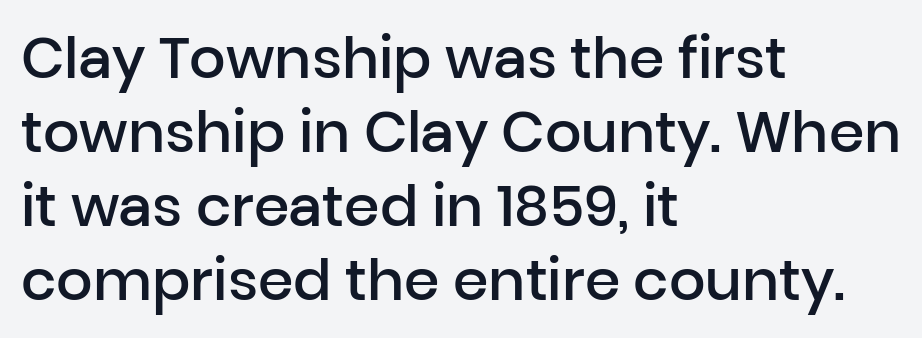
The letters are semibold — heavier than regular but short of a full bold. The space between consecutive lines is moderate. A typesetter would call this zero additional tracking. Note the varied advance widths — an 'i' is clearly narrower than an 'm'. The letters carry no serifs — their stems end cleanly without finishing strokes. Descenders are the only things crossing below the line.
